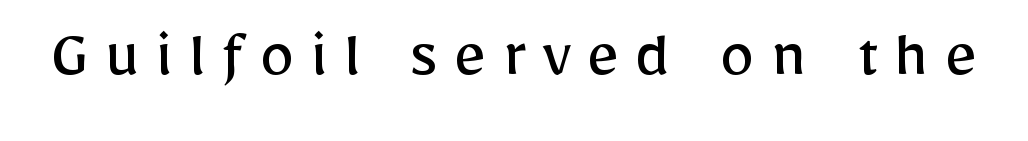
Q: Is the text bold? A: No.
Q: Is the text italic (slanted)? A: No, it is upright.
Q: Is the typeface a serif or a sans-serif typeface? A: Sans-serif.
Q: Is the text underlined? A: No.
Q: Is the spacing between letters normal or unusually wide? A: Unusually wide.
Q: Width (condensed, normal, or wide)? A: Normal.
Q: Stroke contrast? A: Low.
Q: x-height? A: Medium.
Q: Monospaced? A: No.
